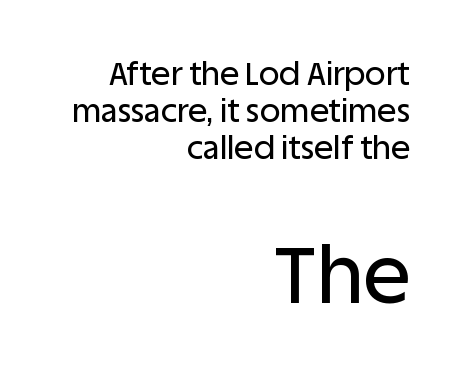
{"serif": "no", "italic": "no", "width": "normal", "stroke_contrast": "low", "x_height": "large", "monospaced": "no", "underline": "no", "align": "right", "line_spacing_ratio": 1.16, "letter_spacing": "normal", "letter_spacing_em": 0.0, "larger_block": "second", "size_ratio": 2.47, "glyph_px": 79}
